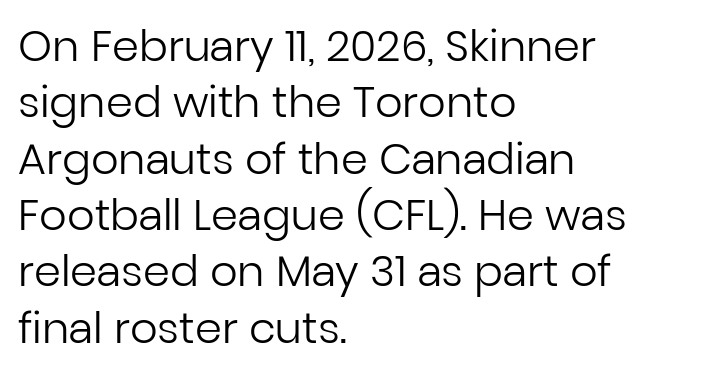
Horizontally, the lines are justified to the leading edge only. If you measured baseline to baseline, you'd find a middling distance. Has an underline been added? It has not. Short note: letters normally spaced. Stem width sits at or under what a default text font uses.
